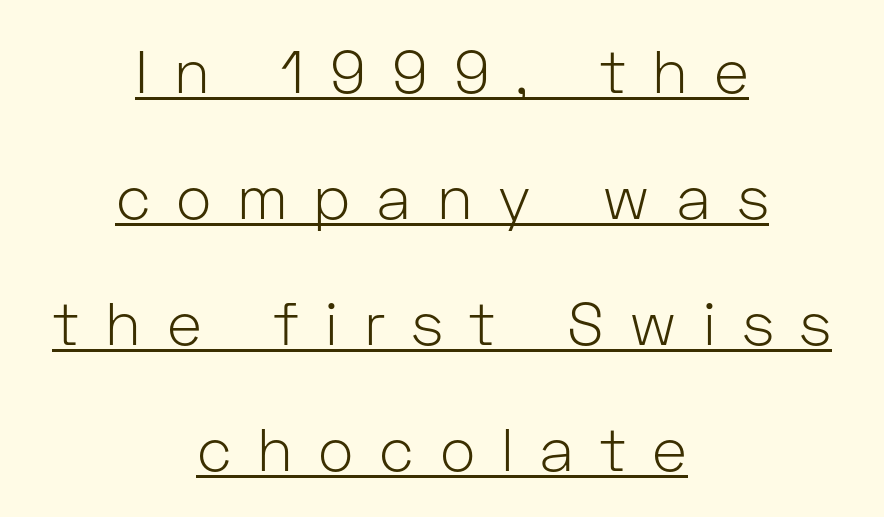
If you folded the block vertically in half, each line would mirror itself in length. The line-height multiplier appears high, well above default. Each stroke keeps to a modest, everyday thickness or less. Beneath each row of characters lies a ruled line. Between one letter and the next there's a generous, obvious gap. The letters carry no serifs — their stems end cleanly without finishing strokes.
